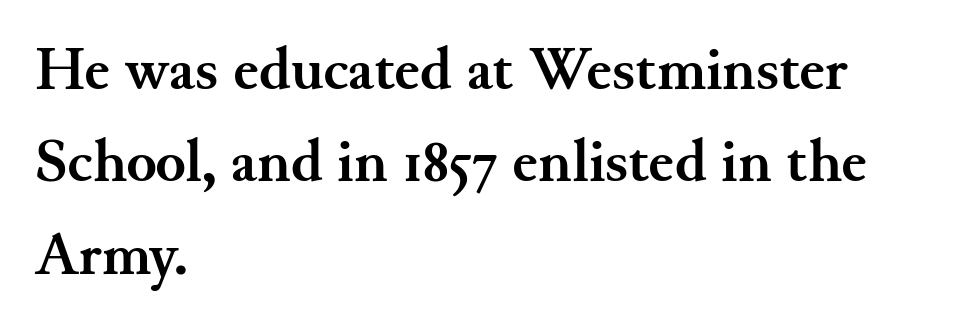
The image shows 62 px semibold serif type, upright; set left-aligned, normal line spacing (1.49x), normal letter spacing, not underlined; medium stroke contrast and a small x-height.
